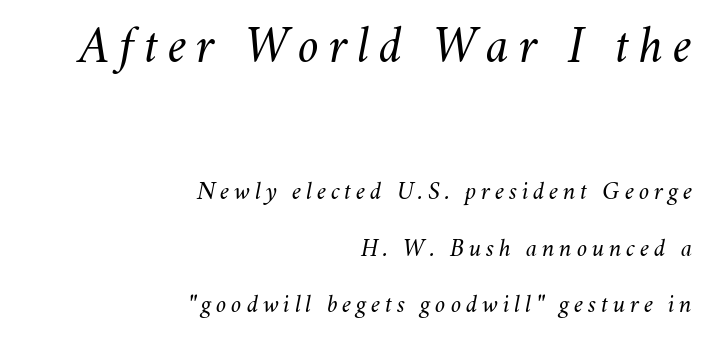
Q: Is the text bold? A: No.
Q: Is the text italic (slanted)? A: Yes, it leans right by about 11 degrees.
Q: Is the text underlined? A: No.
Q: How is the paragraph aligned? A: Right-aligned.
Q: Is the spacing between lines tight, normal or loose? A: Loose.
Q: Which block of text is set in a larger size, the first (top) or the second (bottom)? A: The first (top) one.
Q: Width (condensed, normal, or wide)? A: Normal.
Q: Stroke contrast? A: Medium.
Q: x-height? A: Small.
Q: Monospaced? A: No.
